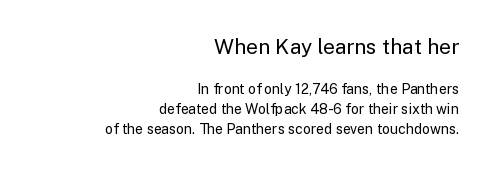
{"italic": "no", "bold": "no", "underline": "no", "align": "right", "line_spacing": "normal", "line_spacing_ratio": 1.41, "letter_spacing": "normal", "letter_spacing_em": 0.0, "larger_block": "first", "size_ratio": 1.5, "glyph_px": 21}
